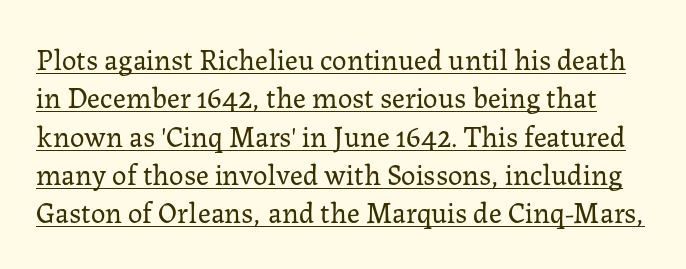
{"serif": "yes", "italic": "no", "bold": "no", "weight": "regular", "width": "normal", "stroke_contrast": "low", "x_height": "medium", "monospaced": "no", "underline": "yes", "line_spacing": "normal", "line_spacing_ratio": 1.32, "letter_spacing": "normal", "letter_spacing_em": 0.0, "glyph_px": 29}
